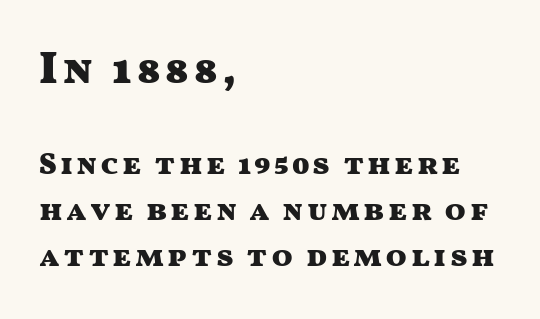
{"serif": "no", "italic": "no", "bold": "yes", "weight": "heavy", "width": "wide", "stroke_contrast": "medium", "x_height": "medium", "monospaced": "no", "underline": "no", "align": "left", "line_spacing": "normal", "line_spacing_ratio": 1.48, "larger_block": "first", "size_ratio": 1.48, "glyph_px": 46}
